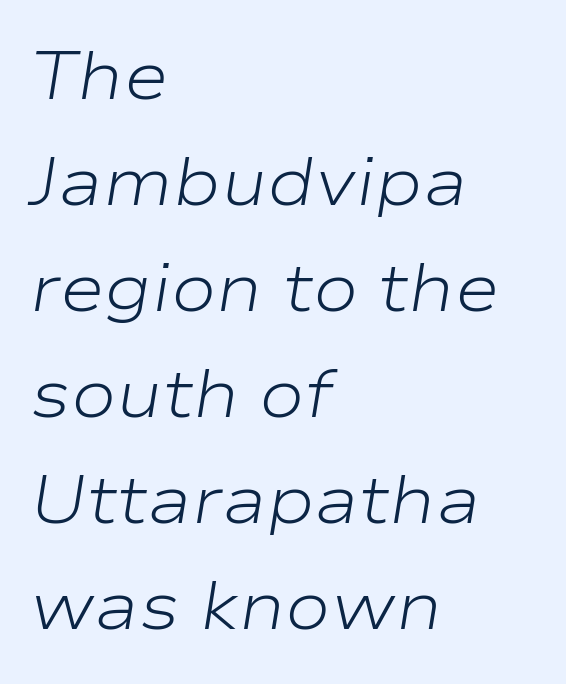
{"italic": "yes", "lean": "right", "slant_degrees": 9, "bold": "no", "weight": "light", "width": "wide", "stroke_contrast": "low", "x_height": "medium", "monospaced": "no", "underline": "no", "align": "left", "line_spacing": "normal", "line_spacing_ratio": 1.56, "letter_spacing": "normal", "letter_spacing_em": 0.0, "glyph_px": 68}
